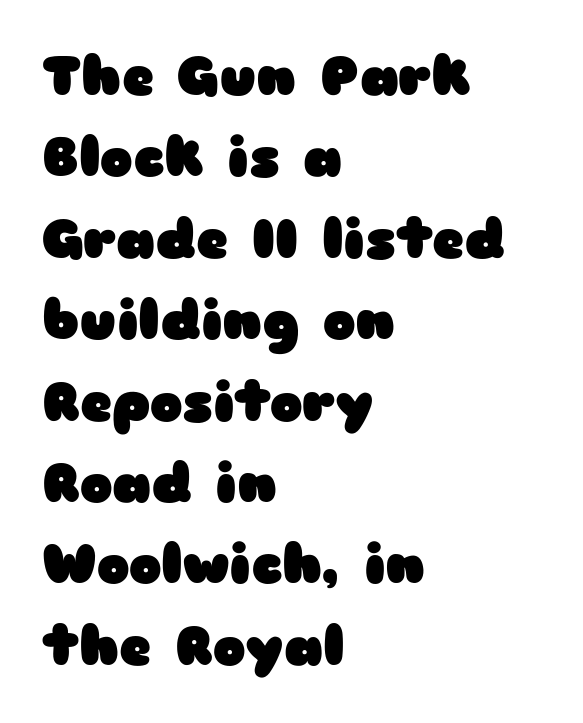
{"serif": "no", "italic": "no", "bold": "yes", "weight": "heavy", "width": "wide", "stroke_contrast": "low", "x_height": "medium", "monospaced": "no", "underline": "no", "align": "left", "line_spacing": "normal", "line_spacing_ratio": 1.48, "letter_spacing": "normal", "letter_spacing_em": 0.0, "glyph_px": 55}
